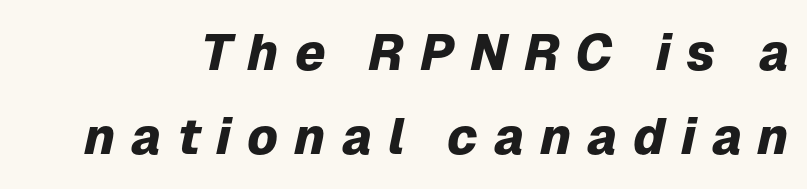
{"italic": "yes", "lean": "right", "slant_degrees": 12, "bold": "yes", "weight": "heavy", "width": "normal", "stroke_contrast": "low", "x_height": "medium", "monospaced": "no", "underline": "no", "line_spacing": "normal", "line_spacing_ratio": 1.65, "letter_spacing": "wide", "letter_spacing_em": 0.31, "glyph_px": 51}
